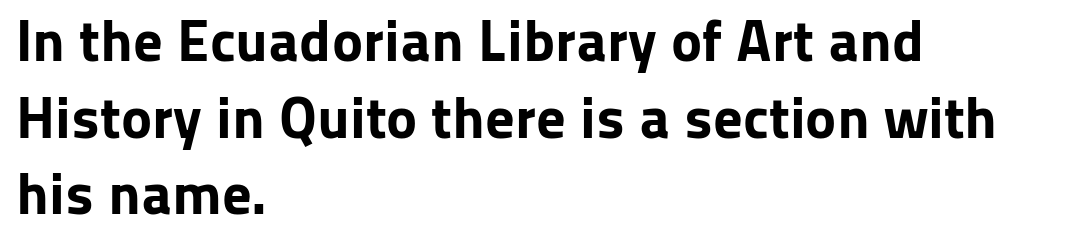
No italicization has been applied; the sample stays upright. Students, observe: this is what conventionally led text looks like. Horizontally, the lines are justified to the leading edge only. You can tell from the bare stems that sans-serif type was used. Think of a printed novel: that variable character pitch is what you see here. The zone under the glyphs is completely vacant.
